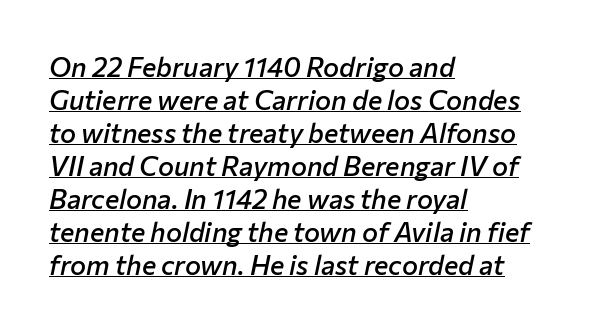
The image shows 27 px text type, italic (leaning right); set left-aligned, line spacing 1.22x, normal letter spacing, underlined.
